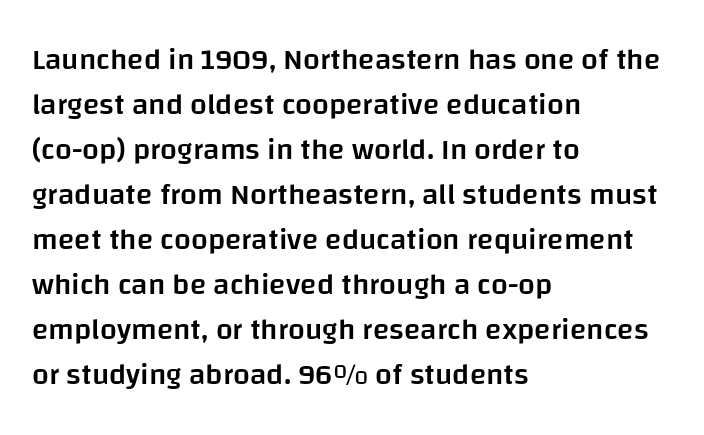
The image shows 30 px semibold sans-serif type, upright; set left-aligned, normal line spacing (1.5x), normal letter spacing, not underlined; low stroke contrast and a large x-height.
